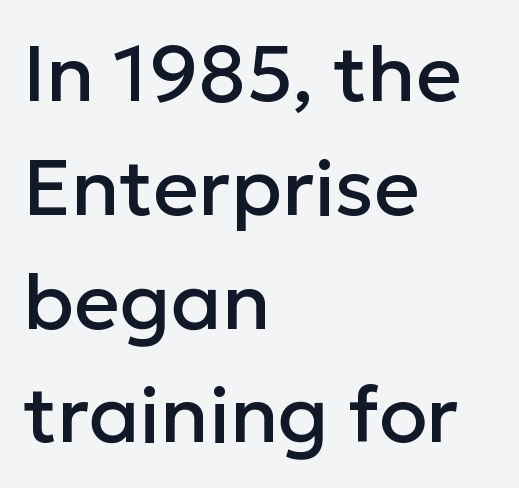
The image shows 79 px sans-serif type, upright; set left-aligned, normal line spacing (1.44x), normal letter spacing, not underlined; low stroke contrast and a medium x-height.
